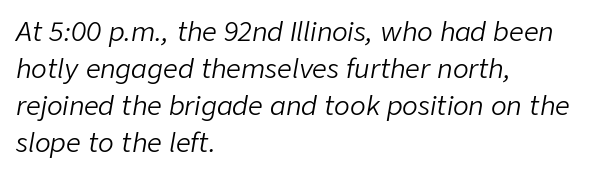
The image shows 26 px text type, italic (leaning right); set left-aligned, normal line spacing (1.42x), normal letter spacing, not underlined.
